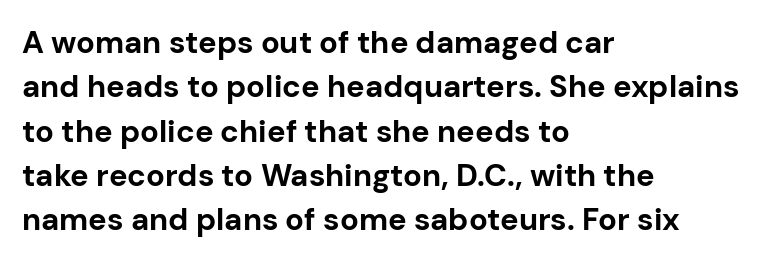
{"serif": "no", "italic": "no", "bold": "yes", "weight": "bold", "width": "normal", "stroke_contrast": "low", "x_height": "medium", "monospaced": "no", "underline": "no", "align": "left", "line_spacing": "normal", "line_spacing_ratio": 1.43, "letter_spacing": "normal", "letter_spacing_em": 0.0, "glyph_px": 31}
